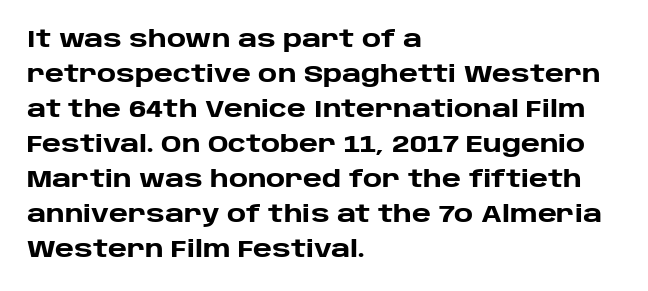
Q: Is the text bold? A: Yes.
Q: Is the text italic (slanted)? A: No, it is upright.
Q: Is the text underlined? A: No.
Q: How is the paragraph aligned? A: Left-aligned.
Q: Is the spacing between letters normal or unusually wide? A: Normal.
Q: Is the spacing between lines tight, normal or loose? A: Normal.
